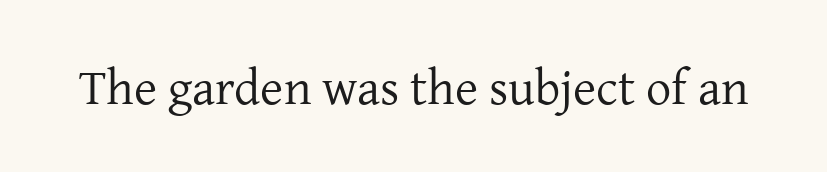
The image shows 50 px regular-weight serif type, upright; set normal letter spacing, not underlined; low stroke contrast and a medium x-height.
